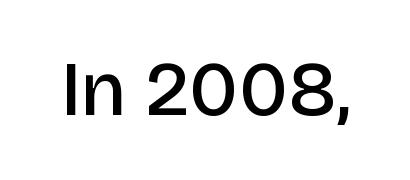
The image shows 76 px semibold sans-serif type, upright; set normal letter spacing, not underlined; low stroke contrast and a large x-height.
